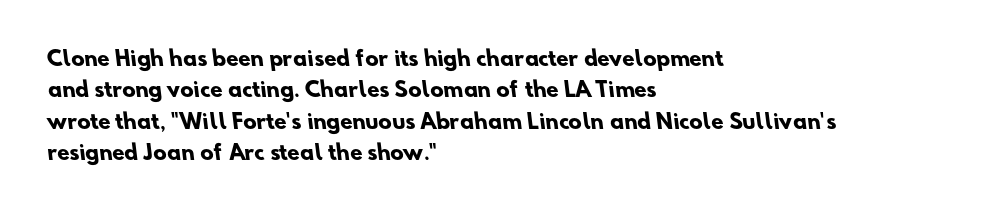
{"bold": "yes", "underline": "no", "align": "left", "line_spacing": "normal", "line_spacing_ratio": 1.57, "letter_spacing": "normal", "letter_spacing_em": 0.0, "glyph_px": 20}
